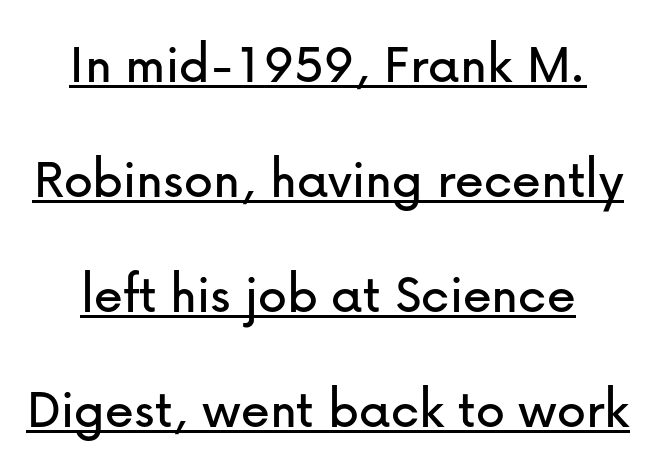
Q: Is the text italic (slanted)? A: No, it is upright.
Q: Is the typeface a serif or a sans-serif typeface? A: Sans-serif.
Q: Is the text underlined? A: Yes.
Q: Is the spacing between letters normal or unusually wide? A: Normal.
Q: Is the spacing between lines tight, normal or loose? A: Loose.
Q: Width (condensed, normal, or wide)? A: Normal.
Q: Stroke contrast? A: Low.
Q: x-height? A: Medium.
Q: Monospaced? A: No.
